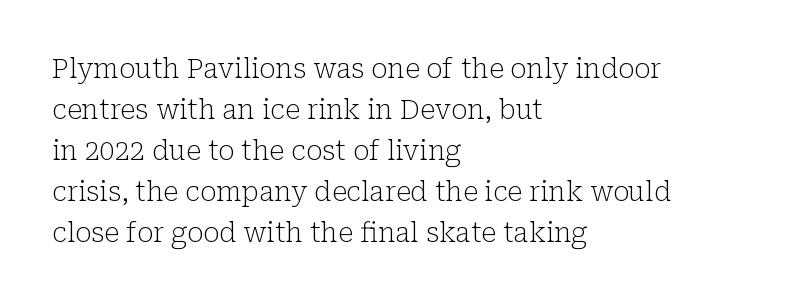
On a weight scale, this lands at 450 or below. The passage shown has conventional tracking throughout. A normal amount of white space separates one row of letters from the next. The rag falls on the right side of this text block.
